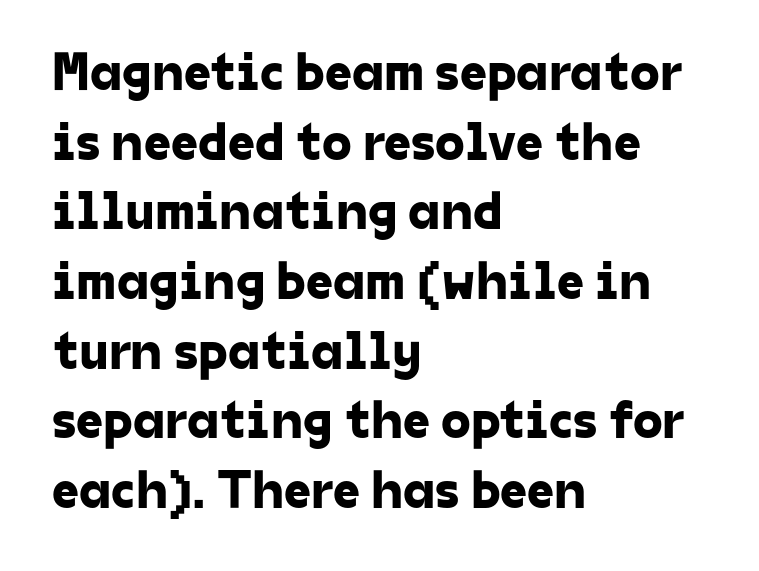
Horizontal bands of white between lines are of average thickness. The area under the type is left untouched. The paragraph has a hard left edge and a soft right edge. This sample uses plain, unmodified letter spacing. The face used here is proportionally spaced, like ordinary book or web type.
